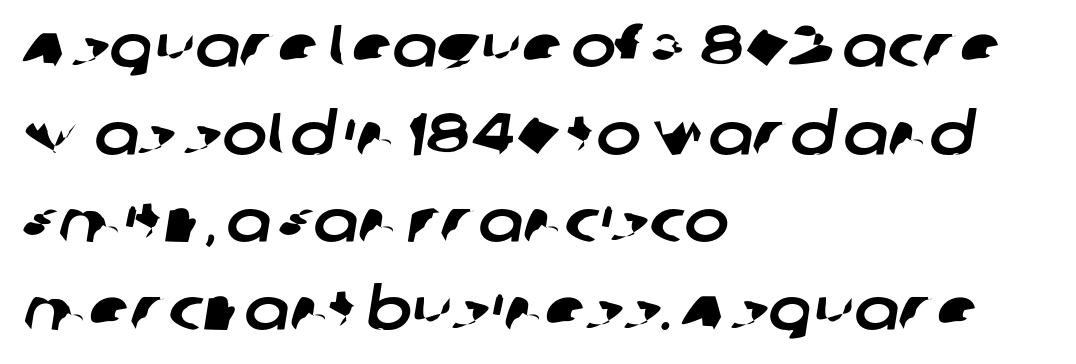
{"serif": "no", "width": "normal", "stroke_contrast": "low", "x_height": "large", "monospaced": "no", "underline": "no", "align": "left", "line_spacing": "normal", "line_spacing_ratio": 1.46, "letter_spacing": "normal", "letter_spacing_em": 0.0, "glyph_px": 60}
